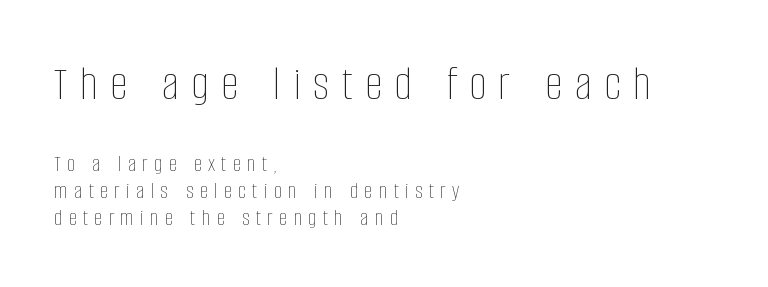
The image shows 49 px thin, condensed type, upright; set left-aligned, tight line spacing (1.13x), unusually wide letter spacing (+0.26 em), not underlined; the first (top) block is 2.04x larger; low stroke contrast and a large x-height.
